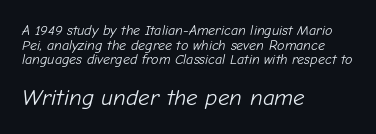
Rendered with sloped, italic letterforms. A classic flush-left, rag-right setting is used for this passage. The lines are packed closely together with very little leading. A typesetter would call this zero additional tracking. The typesetting does not lean heavy: it is not bold. The area under the type is left untouched.
